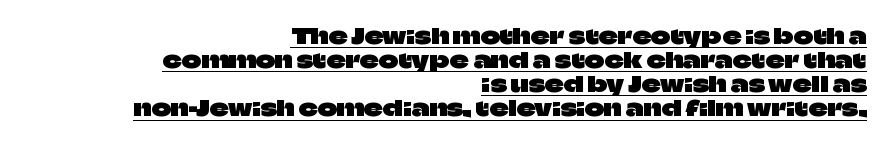
The image shows 21 px text type, upright; set right-aligned, tight line spacing (1.15x), normal letter spacing, underlined.
